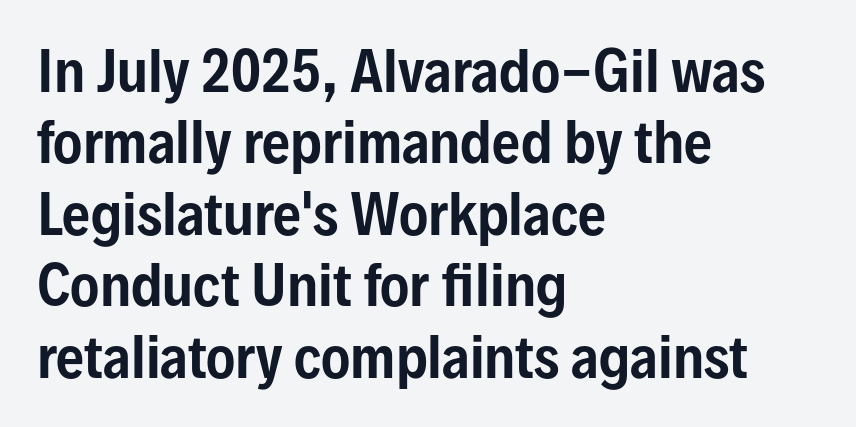
Q: Is the text italic (slanted)? A: No, it is upright.
Q: Is the typeface a serif or a sans-serif typeface? A: Sans-serif.
Q: Is the text underlined? A: No.
Q: How is the paragraph aligned? A: Left-aligned.
Q: Is the spacing between letters normal or unusually wide? A: Normal.
Q: Is the spacing between lines tight, normal or loose? A: Normal.
Q: Width (condensed, normal, or wide)? A: Condensed.
Q: Stroke contrast? A: Low.
Q: x-height? A: Medium.
Q: Monospaced? A: No.
